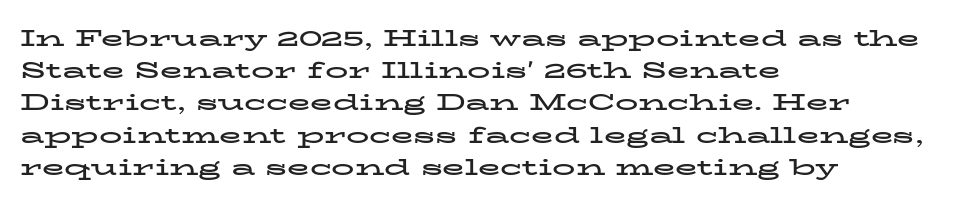
Q: Is the text bold? A: Yes.
Q: Is the text italic (slanted)? A: No, it is upright.
Q: Is the text underlined? A: No.
Q: How is the paragraph aligned? A: Left-aligned.
Q: Is the spacing between letters normal or unusually wide? A: Normal.
Q: Is the spacing between lines tight, normal or loose? A: Normal.
